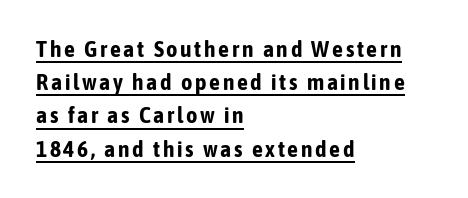
{"italic": "no", "bold": "yes", "underline": "yes", "align": "left", "line_spacing": "normal", "line_spacing_ratio": 1.51, "glyph_px": 22}
